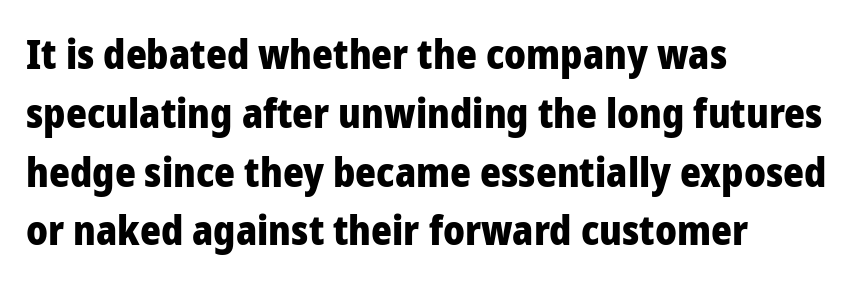
{"serif": "no", "italic": "no", "bold": "yes", "weight": "heavy", "width": "normal", "stroke_contrast": "low", "x_height": "medium", "monospaced": "no", "underline": "no", "align": "left", "line_spacing": "normal", "line_spacing_ratio": 1.47, "letter_spacing": "normal", "letter_spacing_em": 0.0, "glyph_px": 40}
